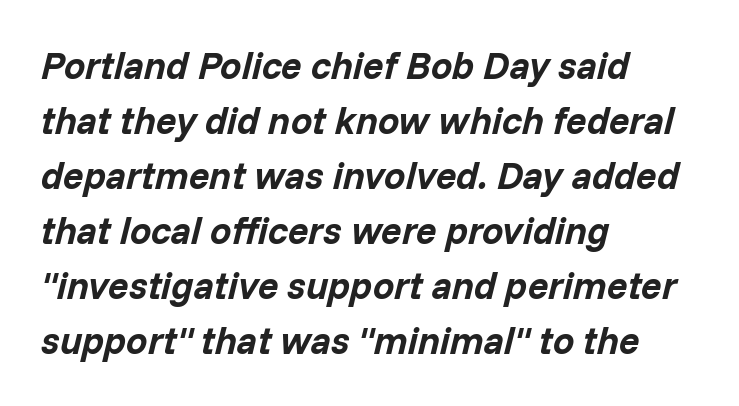
Q: Is the text bold? A: Yes.
Q: Is the text italic (slanted)? A: Yes, it leans right by about 14 degrees.
Q: Is the text underlined? A: No.
Q: How is the paragraph aligned? A: Left-aligned.
Q: Is the spacing between letters normal or unusually wide? A: Normal.
Q: Is the spacing between lines tight, normal or loose? A: Normal.
Q: Width (condensed, normal, or wide)? A: Normal.
Q: Stroke contrast? A: Low.
Q: x-height? A: Medium.
Q: Monospaced? A: No.
